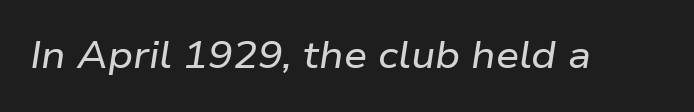
It's the slanting kind of type. Proportional: the letters do not fall into vertical columns. Caption: standard tracking, unaltered. Check under the words: just untouched page.
